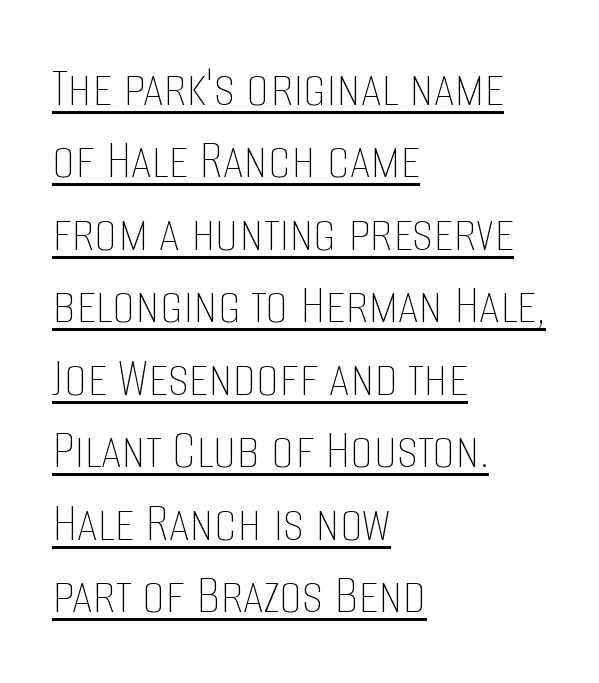
The image shows 58 px thin, condensed type, upright; set left-aligned, normal line spacing (1.25x), normal letter spacing, underlined; low stroke contrast and a large x-height.
